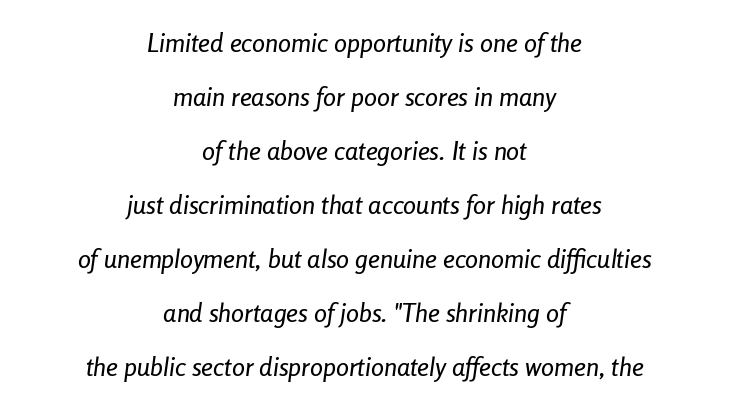
{"italic": "yes", "lean": "right", "slant_degrees": 8, "underline": "no", "align": "center", "line_spacing": "loose", "line_spacing_ratio": 2.08, "letter_spacing": "normal", "letter_spacing_em": 0.0, "glyph_px": 26}
